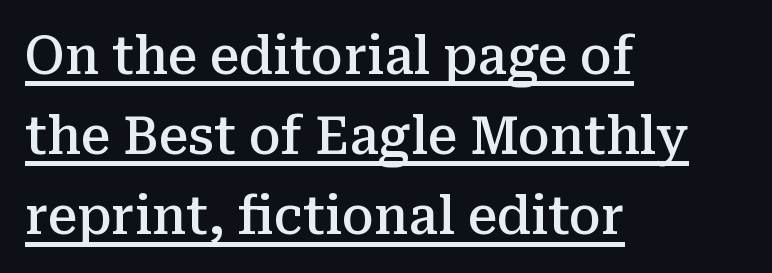
{"serif": "yes", "italic": "no", "bold": "semi", "weight": "semibold", "width": "normal", "stroke_contrast": "medium", "x_height": "medium", "monospaced": "no", "underline": "yes", "align": "left", "line_spacing": "normal", "line_spacing_ratio": 1.54, "letter_spacing": "normal", "letter_spacing_em": 0.0, "glyph_px": 52}
